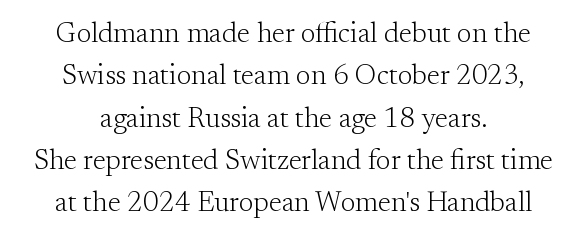
Q: Is the text bold? A: No.
Q: Is the text italic (slanted)? A: No, it is upright.
Q: Is the typeface a serif or a sans-serif typeface? A: Serif.
Q: Is the text underlined? A: No.
Q: How is the paragraph aligned? A: Centered.
Q: Is the spacing between letters normal or unusually wide? A: Normal.
Q: Is the spacing between lines tight, normal or loose? A: Normal.
Q: Width (condensed, normal, or wide)? A: Normal.
Q: Stroke contrast? A: Medium.
Q: x-height? A: Small.
Q: Monospaced? A: No.
